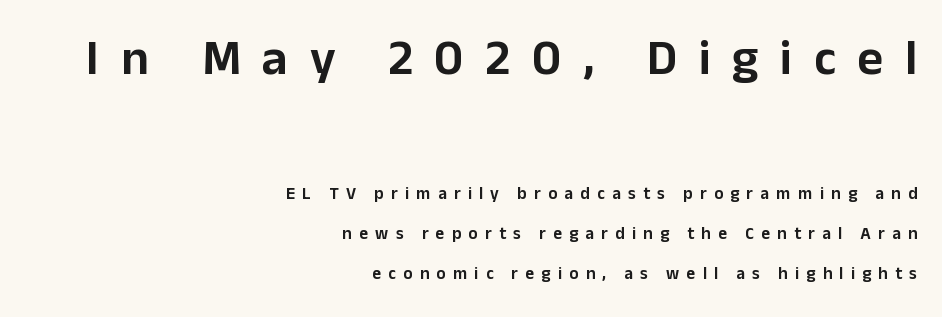
The passage shown is typed in a proportional face where columns would drift. Quick note: interline space is abundant. Here the first block reads like a headline and the second like body copy. Descenders hang freely into open space. This sample is right-justified, so line beginnings fall wherever the words allow.
